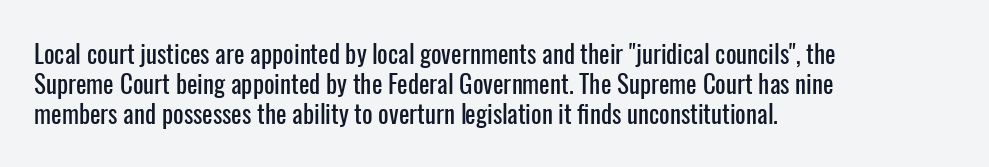
The image shows 25 px text type, upright; set left-aligned, line spacing 1.21x, normal letter spacing, not underlined.
